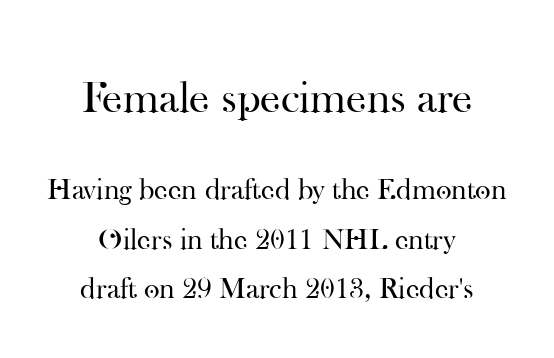
Successive baselines arrive at the customary interval. The paragraph has two soft edges and a firm central axis. Compare the two chunks: the upper has the greater cap height. On a weight scale, this lands at 450 or below.
